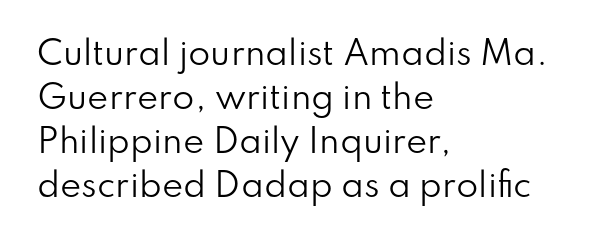
Compared with typical paragraphs, the rows here are spaced about the same. Honestly, the letter spacing is just normal — you wouldn't notice it. Each letter's strokes conclude bluntly, with no projecting serifs. The strip under each line holds only bare page. Horizontal alignment here is leftward, the default for most running prose.
